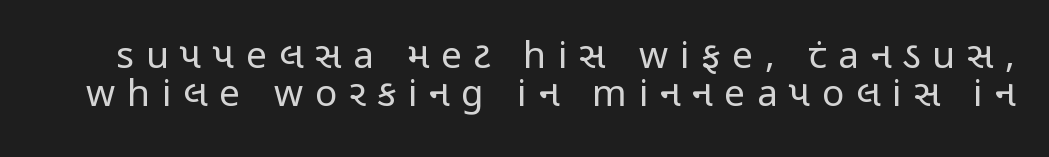
The image shows 37 px regular-weight, condensed sans-serif type, upright; set tight line spacing (1.04x), unusually wide letter spacing (+0.32 em), not underlined; low stroke contrast and a medium x-height.
